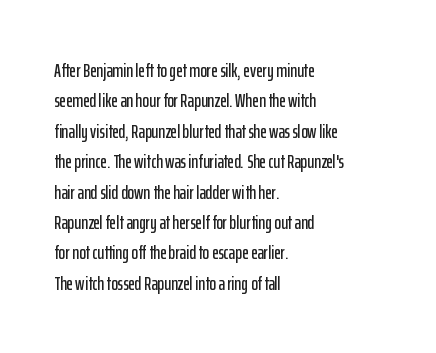
Characters follow at the spacing the type designer built in. The line-height multiplier appears to be the usual default. Just letters on the line, the space beneath them empty. It's the straight-up-and-down kind of type. Each line starts at the same left margin while the right side varies.
